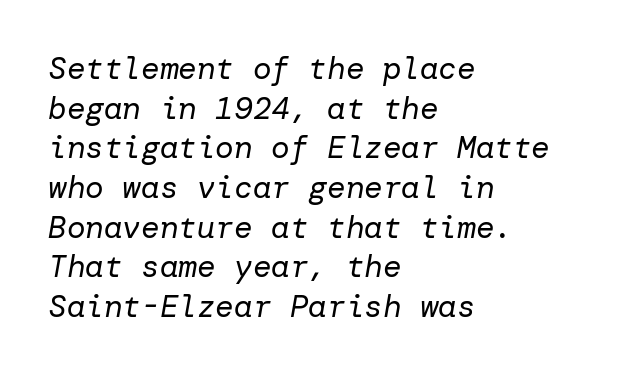
The image shows 31 px regular-weight type, italic (leaning right); set left-aligned, normal line spacing (1.28x), normal letter spacing, not underlined; low stroke contrast and a medium x-height.
